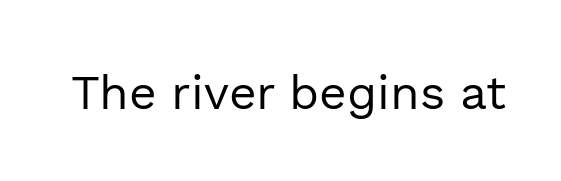
This sample uses plain, unmodified letter spacing. Regarding serifs, this sample does without them. The baseline area is clear. This sample uses an upright cut, with every glyph sitting square on the baseline.
